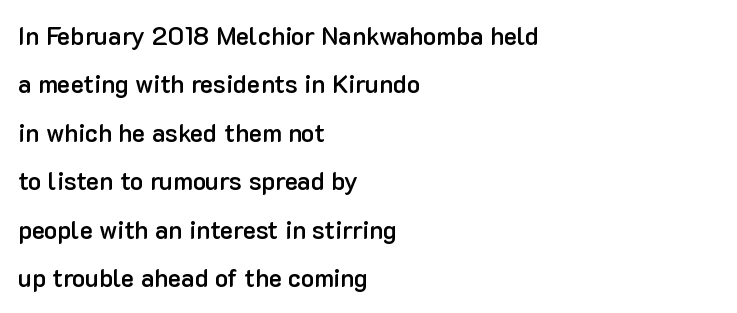
{"italic": "no", "bold": "semi", "underline": "no", "align": "left", "line_spacing": "loose", "line_spacing_ratio": 1.94, "letter_spacing": "normal", "letter_spacing_em": 0.0, "glyph_px": 25}
